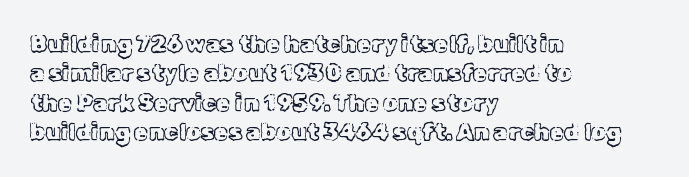
Q: Is the text italic (slanted)? A: No, it is upright.
Q: Is the text underlined? A: No.
Q: How is the paragraph aligned? A: Left-aligned.
Q: Is the spacing between letters normal or unusually wide? A: Normal.
Q: Is the spacing between lines tight, normal or loose? A: Normal.
